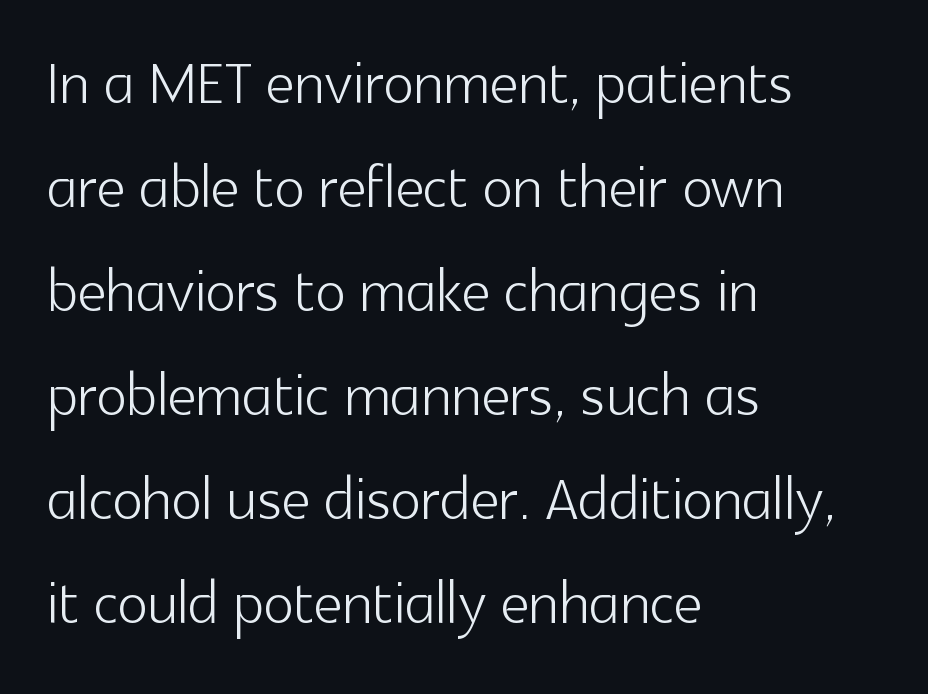
{"serif": "no", "italic": "no", "bold": "no", "weight": "light", "width": "normal", "x_height": "medium", "monospaced": "no", "underline": "no", "align": "left", "line_spacing": "normal", "line_spacing_ratio": 1.3, "letter_spacing": "normal", "letter_spacing_em": 0.0, "glyph_px": 80}
